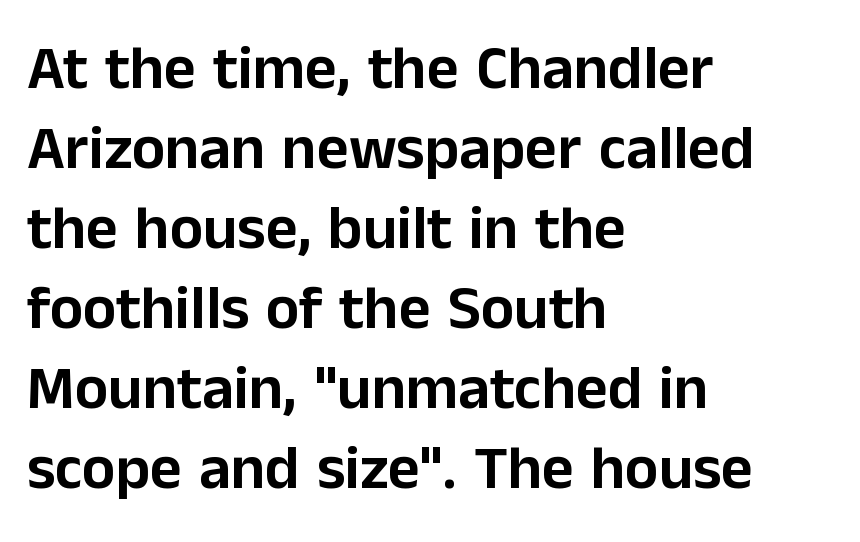
{"serif": "no", "italic": "no", "width": "normal", "stroke_contrast": "low", "x_height": "medium", "monospaced": "no", "underline": "no", "align": "left", "line_spacing": "normal", "line_spacing_ratio": 1.29, "letter_spacing": "normal", "letter_spacing_em": 0.0, "glyph_px": 62}
